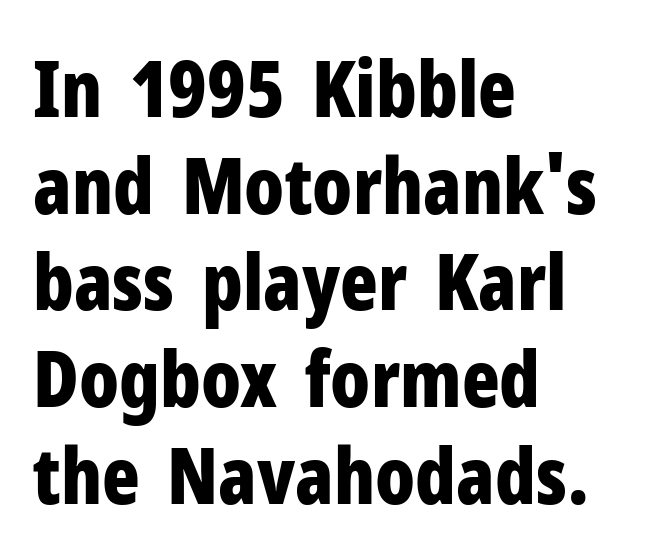
{"serif": "no", "italic": "no", "bold": "yes", "weight": "bold", "width": "condensed", "stroke_contrast": "low", "x_height": "medium", "monospaced": "no", "underline": "no", "align": "left", "line_spacing_ratio": 1.24, "letter_spacing": "normal", "letter_spacing_em": 0.0, "glyph_px": 78}
